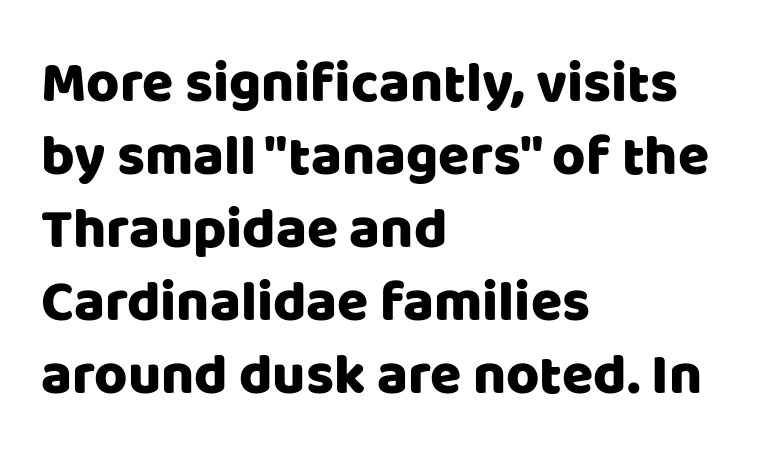
{"serif": "no", "italic": "no", "width": "normal", "stroke_contrast": "low", "x_height": "large", "monospaced": "no", "underline": "no", "align": "left", "line_spacing": "normal", "line_spacing_ratio": 1.28, "letter_spacing": "normal", "letter_spacing_em": 0.0, "glyph_px": 57}
